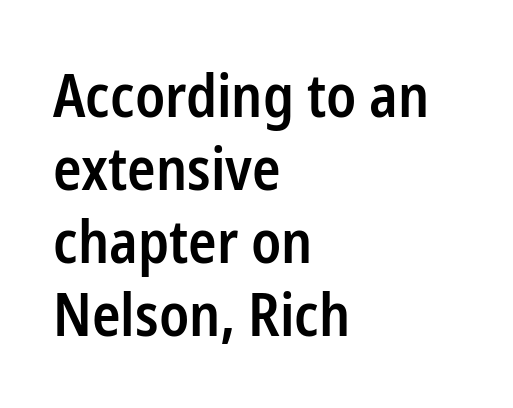
The image shows 59 px semibold, condensed sans-serif type, upright; set left-aligned, line spacing 1.24x, normal letter spacing, not underlined; low stroke contrast and a medium x-height.
